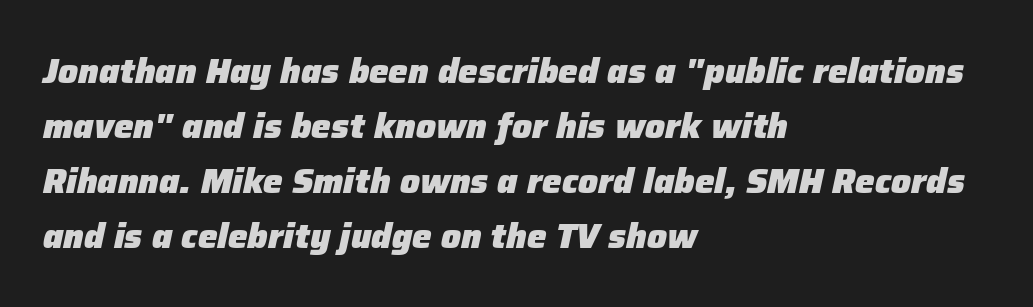
Q: Is the text bold? A: Yes.
Q: Is the text italic (slanted)? A: Yes, it leans right by about 12 degrees.
Q: Is the text underlined? A: No.
Q: How is the paragraph aligned? A: Left-aligned.
Q: Is the spacing between letters normal or unusually wide? A: Normal.
Q: Is the spacing between lines tight, normal or loose? A: Normal.
Q: Width (condensed, normal, or wide)? A: Normal.
Q: Stroke contrast? A: Low.
Q: x-height? A: Medium.
Q: Monospaced? A: No.
